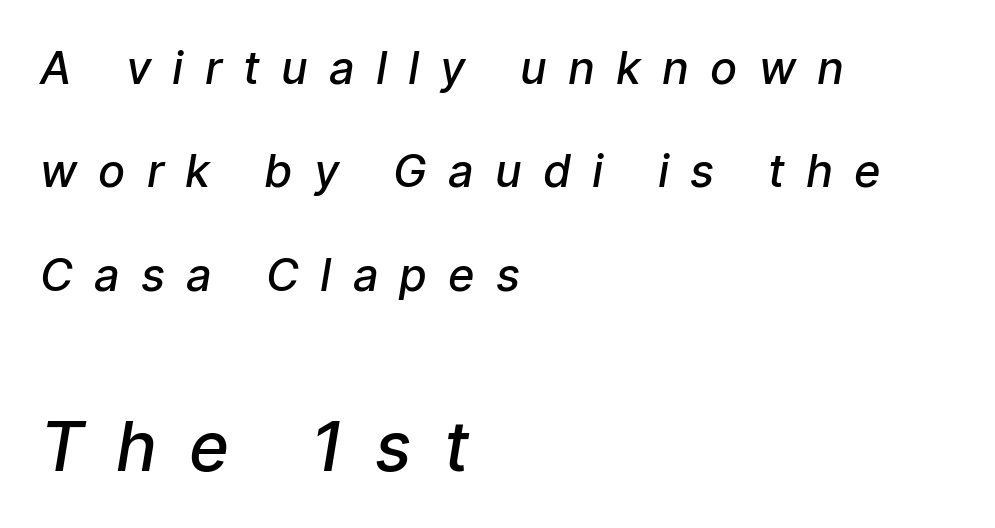
{"serif": "no", "bold": "semi", "weight": "semibold", "width": "normal", "stroke_contrast": "low", "x_height": "medium", "monospaced": "no", "underline": "no", "align": "left", "line_spacing": "loose", "line_spacing_ratio": 2.3, "letter_spacing": "wide", "letter_spacing_em": 0.47, "larger_block": "second", "size_ratio": 1.51, "glyph_px": 68}
